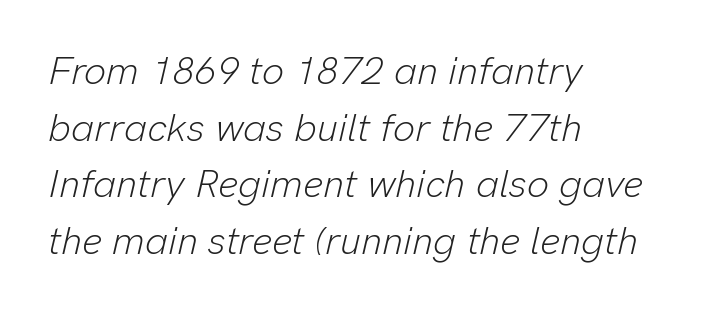
Q: Is the text bold? A: No.
Q: Is the text italic (slanted)? A: Yes, it leans right by about 13 degrees.
Q: Is the text underlined? A: No.
Q: How is the paragraph aligned? A: Left-aligned.
Q: Is the spacing between letters normal or unusually wide? A: Normal.
Q: Is the spacing between lines tight, normal or loose? A: Normal.
Q: Width (condensed, normal, or wide)? A: Normal.
Q: Stroke contrast? A: Low.
Q: x-height? A: Medium.
Q: Monospaced? A: No.
